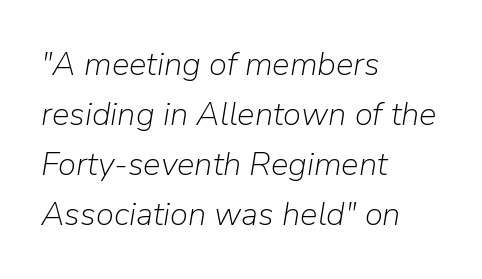
Caption: multi-line text, flush left, ragged right. Words float on clear page, feet unadorned. A typesetter would call this proportional, since set widths differ per character. Nobody touched the tracking dial on this one.
